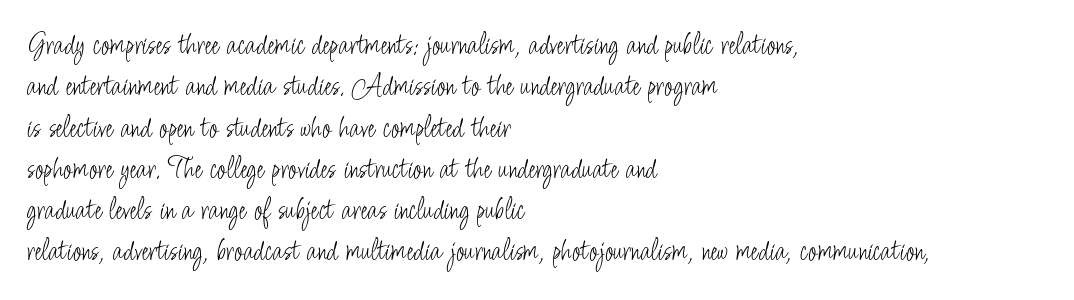
Decoration check: the copy has no underline. Nobody touched the tracking dial on this one. Weight class: somewhere from thin through regular. One-word summary of the alignment: left. The leading is moderate, giving the passage an even texture.
